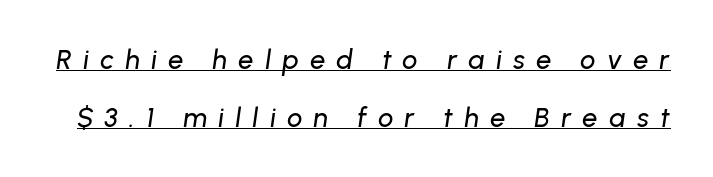
Q: Is the text italic (slanted)? A: Yes, it leans right by about 8 degrees.
Q: Is the text underlined? A: Yes.
Q: Is the spacing between letters normal or unusually wide? A: Unusually wide.
Q: Is the spacing between lines tight, normal or loose? A: Loose.
